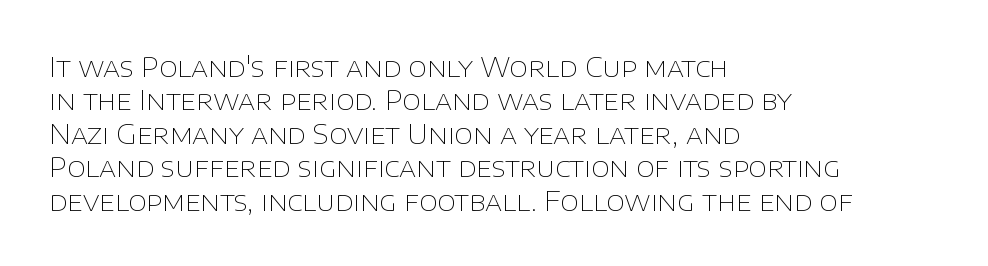
{"italic": "no", "bold": "no", "underline": "no", "align": "left", "line_spacing_ratio": 1.24, "letter_spacing": "normal", "letter_spacing_em": 0.0, "glyph_px": 27}
